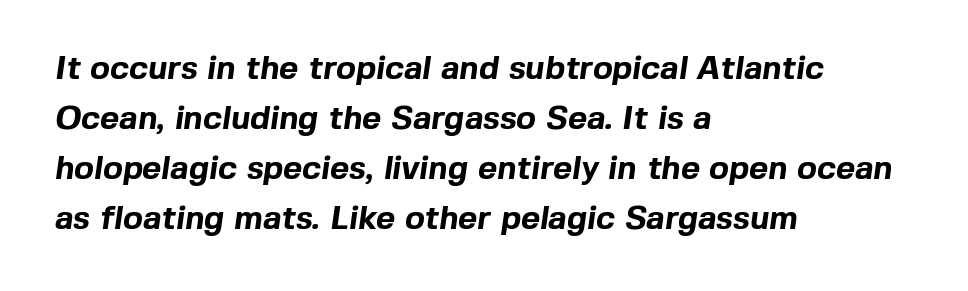
{"serif": "no", "bold": "yes", "weight": "bold", "width": "normal", "x_height": "medium", "monospaced": "no", "underline": "no", "align": "left", "line_spacing": "normal", "line_spacing_ratio": 1.52, "letter_spacing": "normal", "letter_spacing_em": 0.0, "glyph_px": 33}
